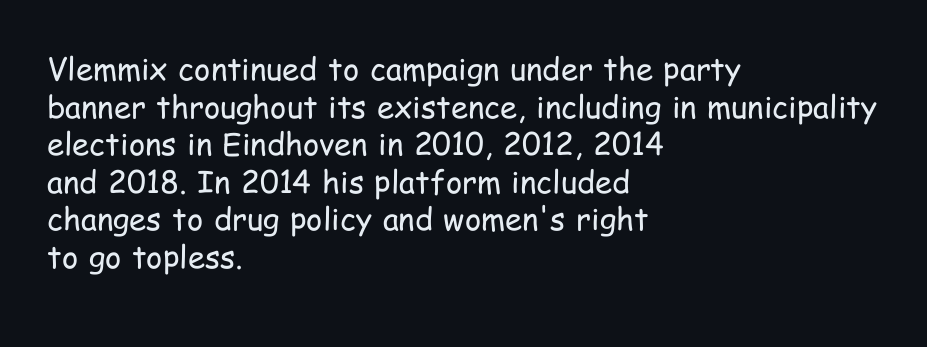
The image shows 31 px regular-weight, condensed sans-serif type, upright; set left-aligned, line spacing 1.21x, normal letter spacing, not underlined; low stroke contrast and a medium x-height.
